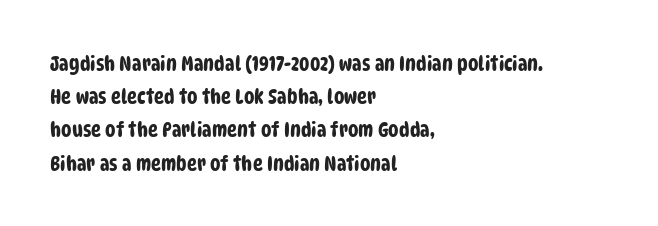
{"underline": "no", "align": "left", "line_spacing": "normal", "line_spacing_ratio": 1.58, "letter_spacing": "normal", "letter_spacing_em": 0.0, "glyph_px": 21}
